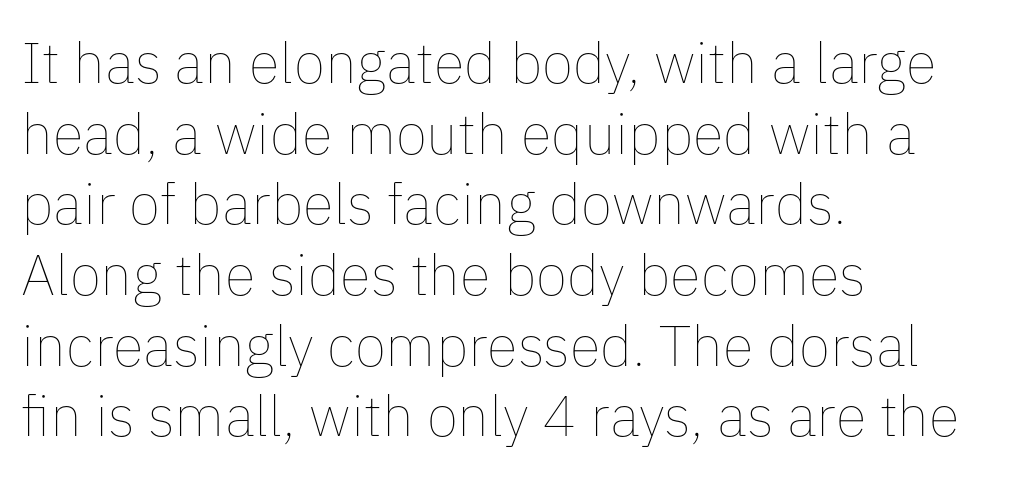
A light-to-regular cut is what we see here. A typesetter would call this zero additional tracking. These lines are rendered in a variable-pitch font. Does the copy run flush right? No — it runs flush left. Does the lettering tilt? It doesn't — this is upright.
